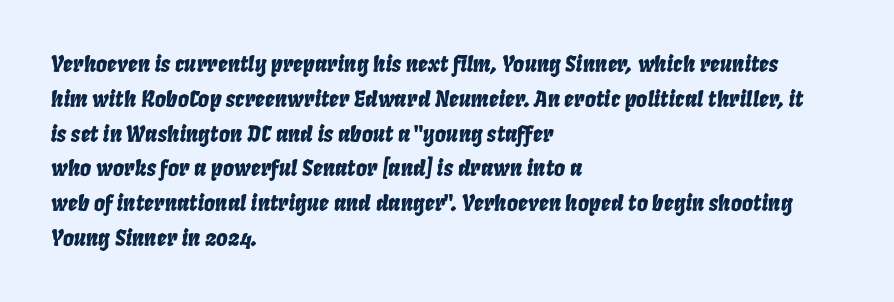
Q: Is the text italic (slanted)? A: Yes, it leans right by about 8 degrees.
Q: Is the text underlined? A: No.
Q: How is the paragraph aligned? A: Left-aligned.
Q: Is the spacing between letters normal or unusually wide? A: Normal.
Q: Is the spacing between lines tight, normal or loose? A: Normal.
